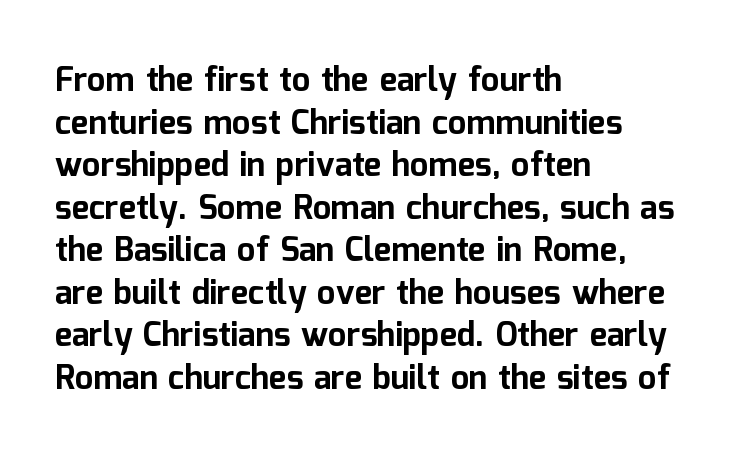
Q: Is the text bold? A: Yes.
Q: Is the text italic (slanted)? A: No, it is upright.
Q: Is the typeface a serif or a sans-serif typeface? A: Sans-serif.
Q: Is the text underlined? A: No.
Q: How is the paragraph aligned? A: Left-aligned.
Q: Is the spacing between letters normal or unusually wide? A: Normal.
Q: Is the spacing between lines tight, normal or loose? A: Normal.
Q: Width (condensed, normal, or wide)? A: Normal.
Q: Stroke contrast? A: Low.
Q: x-height? A: Medium.
Q: Monospaced? A: No.
